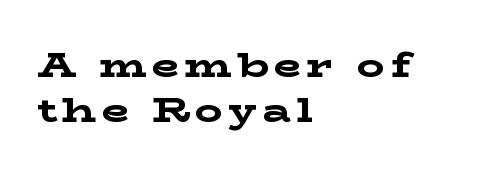
Letterform terminals end in serifs throughout the passage. Do the characters align in a grid? No, the font is proportional. Italic: no, the glyphs are upright roman. The specimen omits any rule beneath the text block's lines.
